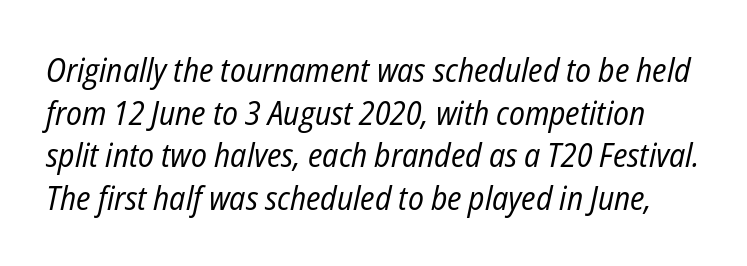
Q: Is the text bold? A: No.
Q: Is the text italic (slanted)? A: Yes, it leans right by about 12 degrees.
Q: Is the text underlined? A: No.
Q: Is the spacing between letters normal or unusually wide? A: Normal.
Q: Is the spacing between lines tight, normal or loose? A: Normal.
Q: Width (condensed, normal, or wide)? A: Condensed.
Q: Stroke contrast? A: Low.
Q: x-height? A: Medium.
Q: Monospaced? A: No.
